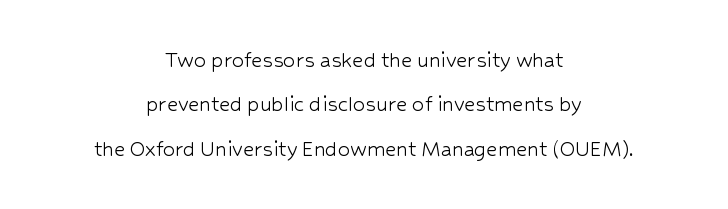
{"italic": "no", "bold": "no", "underline": "no", "align": "center", "line_spacing_ratio": 1.85, "letter_spacing": "normal", "letter_spacing_em": 0.0, "glyph_px": 24}
